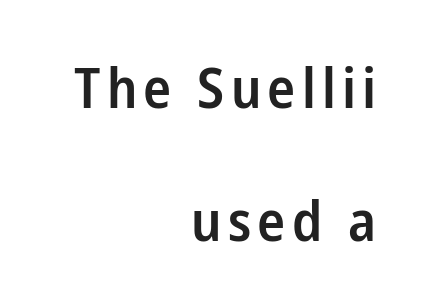
{"serif": "no", "italic": "no", "bold": "semi", "weight": "semibold", "width": "condensed", "stroke_contrast": "low", "x_height": "medium", "monospaced": "no", "underline": "no", "align": "right", "line_spacing": "loose", "line_spacing_ratio": 2.37, "glyph_px": 56}
